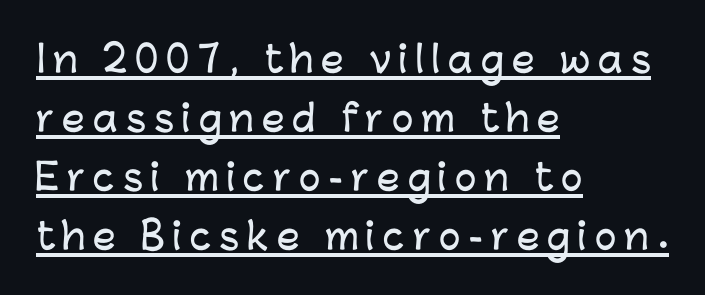
The image shows 36 px sans-serif type, upright; set left-aligned, normal line spacing (1.64x), unusually wide letter spacing (+0.22 em), underlined; low stroke contrast and a medium x-height.
